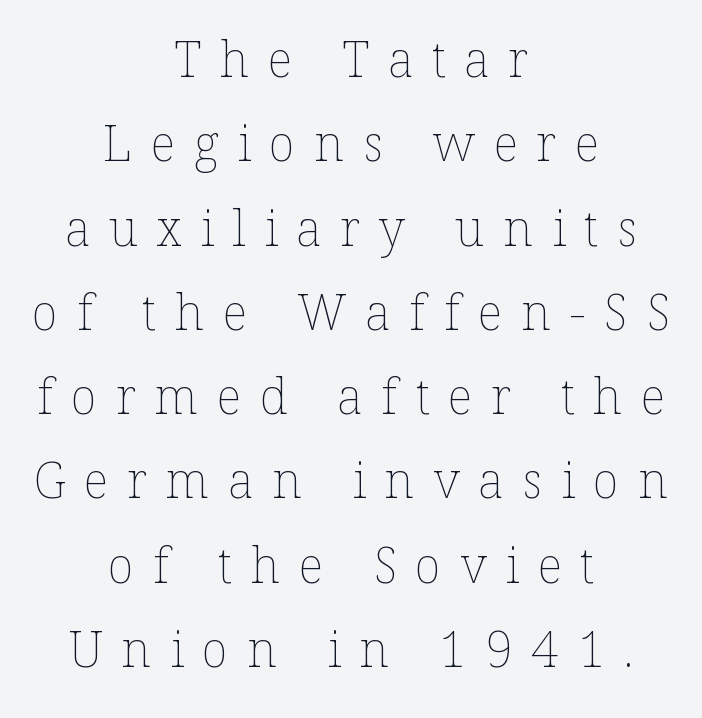
The image shows 49 px thin type, upright; set centered, line spacing 1.72x, unusually wide letter spacing (+0.38 em), not underlined; low stroke contrast and a medium x-height.
